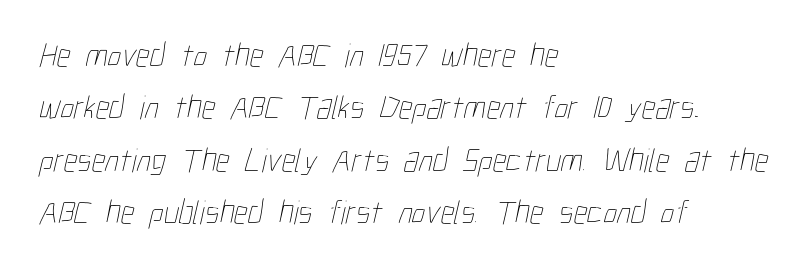
Spacing between characters is what you'd get straight out of the box. Compared with a centered layout, this one pins lines to the left instead. Looks like regular typesetting: each glyph gets only the width it needs. No letter is thick-stroked: the sample isn't bold. The area under the type is left untouched.
